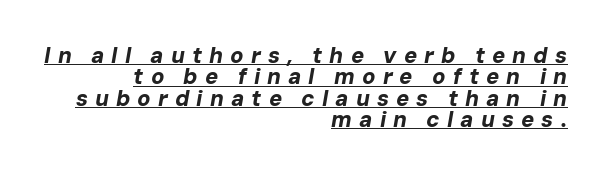
Q: Is the text bold? A: Yes.
Q: Is the text italic (slanted)? A: Yes, it leans right by about 10 degrees.
Q: Is the text underlined? A: Yes.
Q: How is the paragraph aligned? A: Right-aligned.
Q: Is the spacing between letters normal or unusually wide? A: Unusually wide.
Q: Is the spacing between lines tight, normal or loose? A: Tight.
